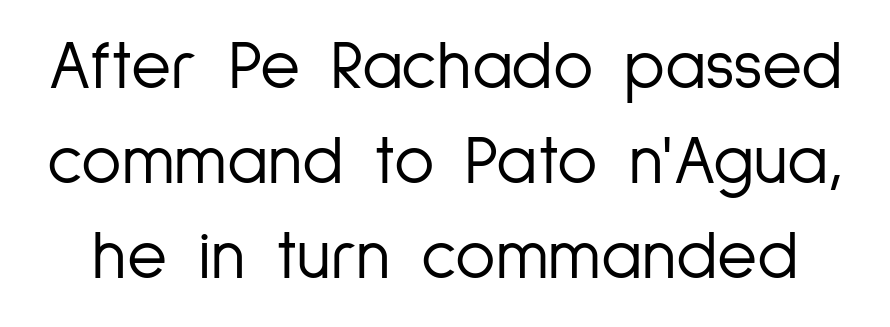
The image shows 69 px light, condensed sans-serif type, upright; set normal line spacing (1.38x), normal letter spacing, not underlined; low stroke contrast and a medium x-height.
